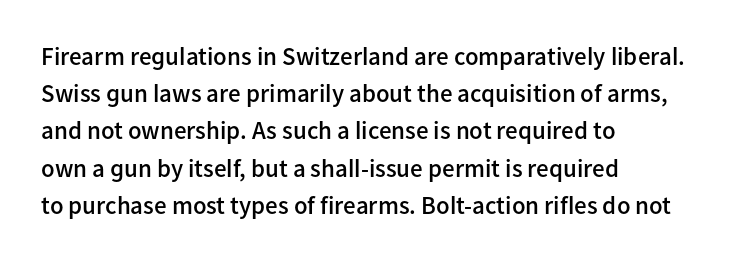
Q: Is the text bold? A: Semi-bold.
Q: Is the text italic (slanted)? A: No, it is upright.
Q: Is the text underlined? A: No.
Q: How is the paragraph aligned? A: Left-aligned.
Q: Is the spacing between letters normal or unusually wide? A: Normal.
Q: Is the spacing between lines tight, normal or loose? A: Normal.
